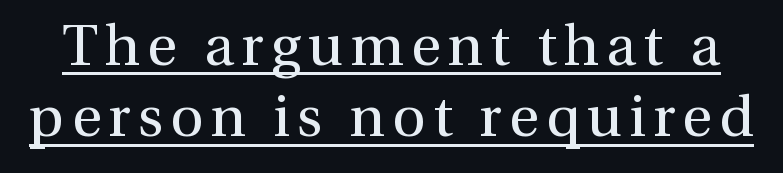
{"serif": "yes", "italic": "no", "bold": "no", "weight": "regular", "width": "normal", "stroke_contrast": "medium", "x_height": "medium", "monospaced": "no", "underline": "yes", "line_spacing_ratio": 1.23, "glyph_px": 58}
